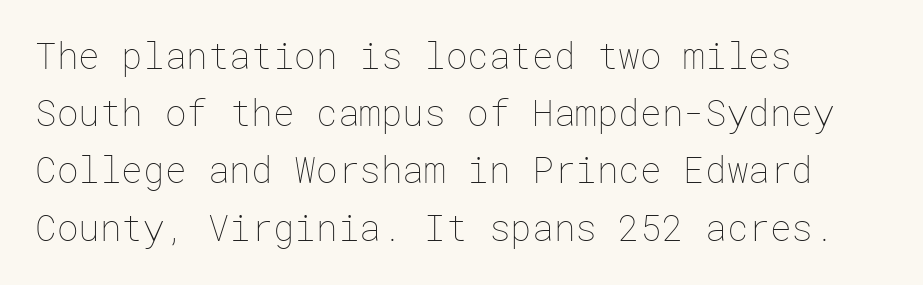
The image shows 36 px thin type, upright; set left-aligned, normal line spacing (1.59x), normal letter spacing, not underlined; low stroke contrast and a medium x-height.
